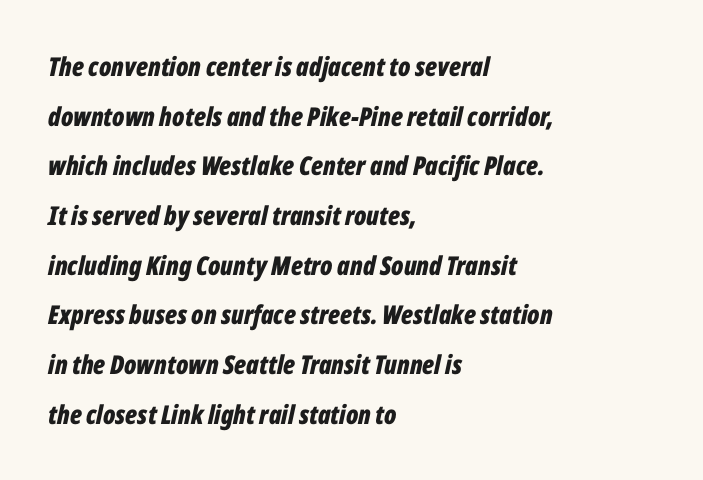
{"italic": "yes", "lean": "right", "slant_degrees": 12, "bold": "yes", "underline": "no", "align": "left", "line_spacing": "loose", "line_spacing_ratio": 1.91, "letter_spacing": "normal", "letter_spacing_em": 0.0, "glyph_px": 26}
